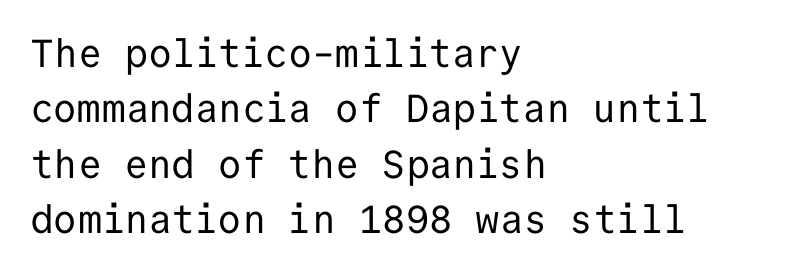
The image shows 39 px regular-weight sans-serif type, upright, monospaced; set left-aligned, normal line spacing (1.42x), normal letter spacing, not underlined; low stroke contrast and a medium x-height.
